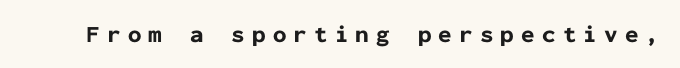
Q: Is the text bold? A: Yes.
Q: Is the text italic (slanted)? A: No, it is upright.
Q: Is the text underlined? A: No.
Q: Is the spacing between letters normal or unusually wide? A: Unusually wide.
